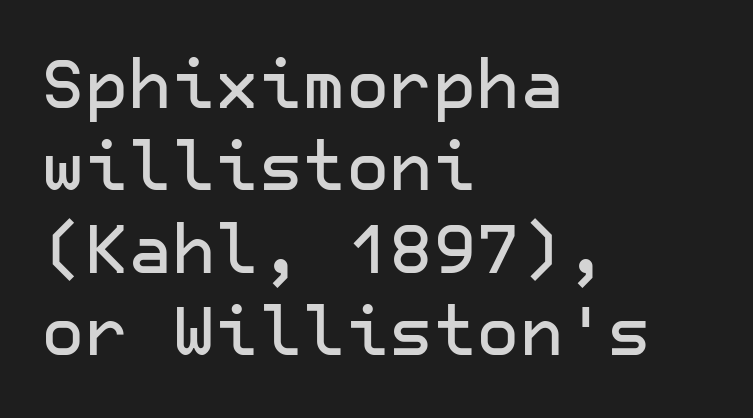
This is the regular roman posture of the typeface. The line texture is even and compact thanks to regular tracking. Layout note: lines flush left. A sans-serif font was chosen for this passage. Descenders are the only things crossing below the line.
